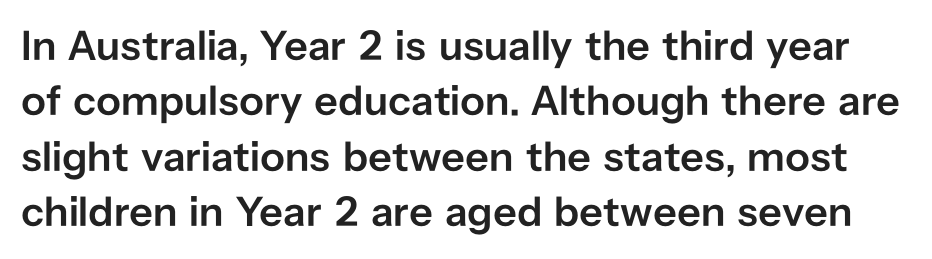
{"serif": "no", "italic": "no", "bold": "semi", "weight": "semibold", "width": "normal", "stroke_contrast": "low", "x_height": "medium", "monospaced": "no", "underline": "no", "line_spacing": "normal", "line_spacing_ratio": 1.32, "letter_spacing": "normal", "letter_spacing_em": 0.0, "glyph_px": 42}
